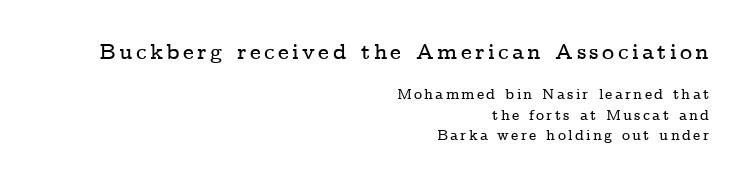
{"italic": "no", "underline": "no", "align": "right", "line_spacing": "normal", "line_spacing_ratio": 1.46, "larger_block": "first", "size_ratio": 1.5, "glyph_px": 21}
